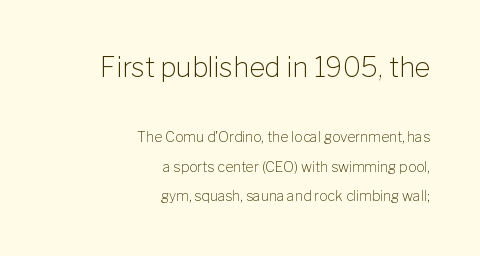
Q: Is the text bold? A: No.
Q: Is the text italic (slanted)? A: No, it is upright.
Q: Is the text underlined? A: No.
Q: How is the paragraph aligned? A: Right-aligned.
Q: Is the spacing between letters normal or unusually wide? A: Normal.
Q: Is the spacing between lines tight, normal or loose? A: Loose.
Q: Which block of text is set in a larger size, the first (top) or the second (bottom)? A: The first (top) one.
